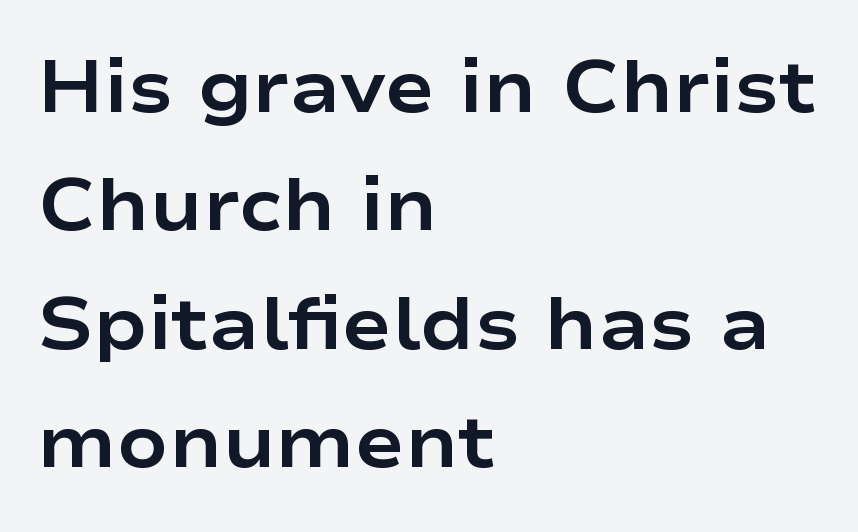
Italic? Not at all — the glyphs are vertical. The text was rendered using a sans face with plain stroke endings. The area under the type is left untouched. Horizontal alignment here is leftward, the default for most running prose.
